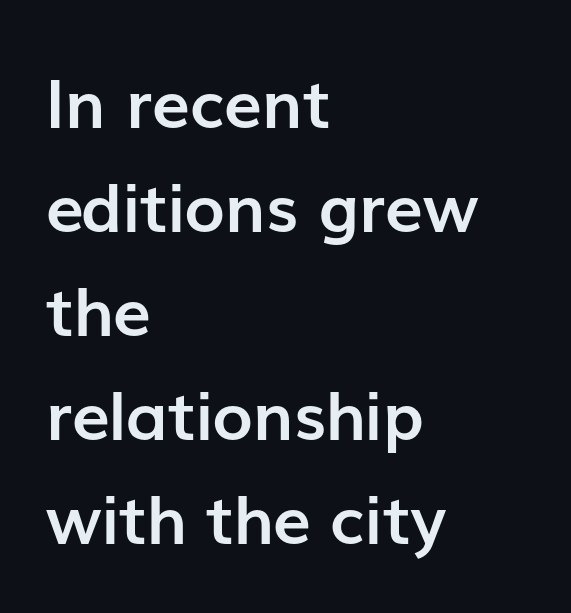
Q: Is the text bold? A: Yes.
Q: Is the text italic (slanted)? A: No, it is upright.
Q: Is the typeface a serif or a sans-serif typeface? A: Sans-serif.
Q: Is the text underlined? A: No.
Q: How is the paragraph aligned? A: Left-aligned.
Q: Is the spacing between letters normal or unusually wide? A: Normal.
Q: Is the spacing between lines tight, normal or loose? A: Normal.
Q: Width (condensed, normal, or wide)? A: Normal.
Q: Stroke contrast? A: Low.
Q: x-height? A: Medium.
Q: Monospaced? A: No.
